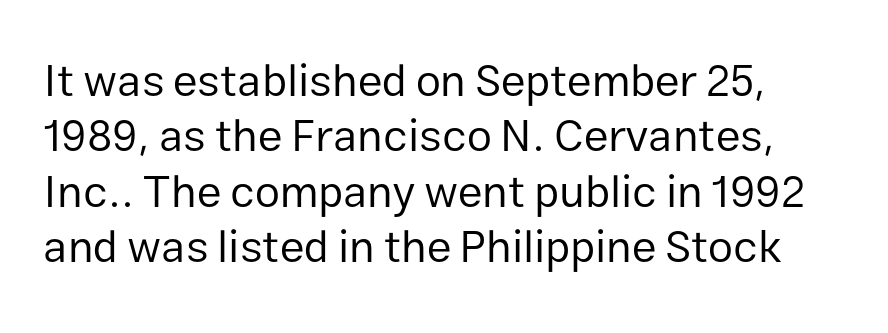
The image shows 45 px regular-weight sans-serif type, upright; set line spacing 1.23x, normal letter spacing, not underlined; low stroke contrast and a medium x-height.
